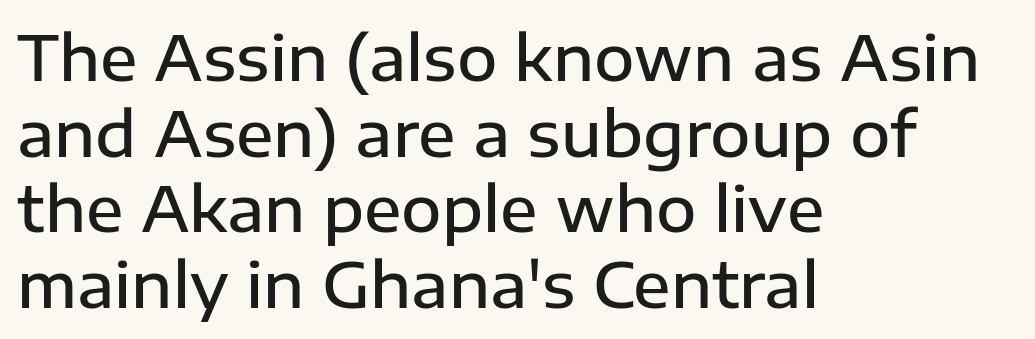
Q: Is the text bold? A: Semi-bold.
Q: Is the text italic (slanted)? A: No, it is upright.
Q: Is the typeface a serif or a sans-serif typeface? A: Sans-serif.
Q: Is the text underlined? A: No.
Q: How is the paragraph aligned? A: Left-aligned.
Q: Is the spacing between letters normal or unusually wide? A: Normal.
Q: Width (condensed, normal, or wide)? A: Normal.
Q: Stroke contrast? A: Low.
Q: x-height? A: Medium.
Q: Monospaced? A: No.
